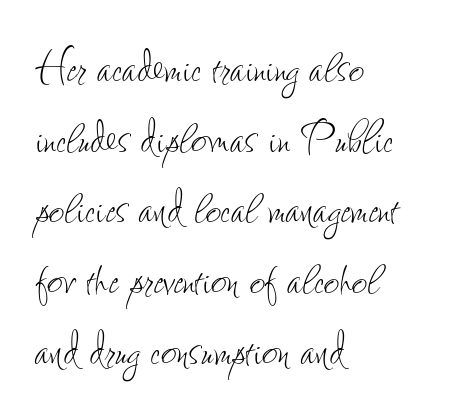
{"bold": "no", "weight": "thin", "width": "condensed", "stroke_contrast": "low", "x_height": "small", "monospaced": "no", "underline": "no", "align": "left", "line_spacing": "normal", "line_spacing_ratio": 1.31, "letter_spacing": "normal", "letter_spacing_em": 0.0, "glyph_px": 54}
